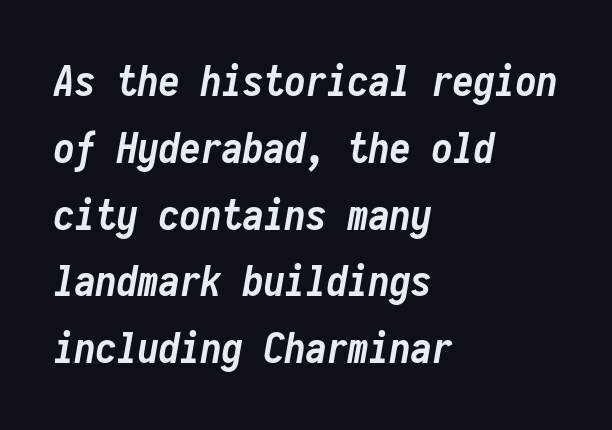
You'd pick this weight for a headline — it's a proper bold. The paragraph has a hard left edge and a soft right edge. Clear beneath every line of the passage. Each letter, wide or thin by design, is forced into the same width here. Caption: standard tracking, unaltered.
